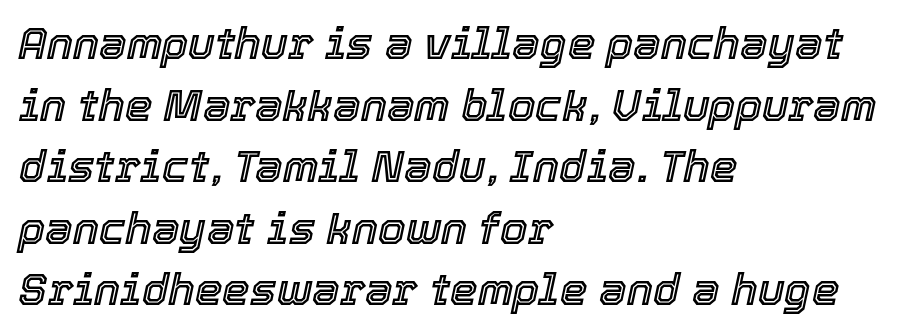
All the whitespace from short lines collects on the right. A bare baseline throughout the passage. Summary of vertical rhythm: regular, with standard interline spacing. The specimen reads as italic at a glance.
